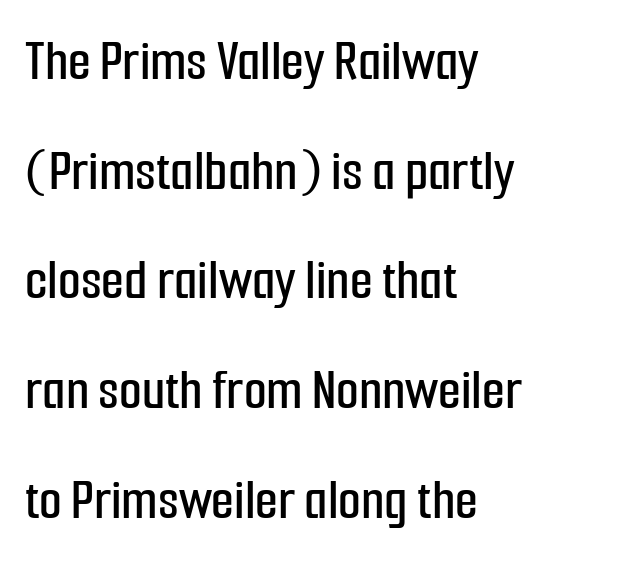
Q: Is the text italic (slanted)? A: No, it is upright.
Q: Is the typeface a serif or a sans-serif typeface? A: Sans-serif.
Q: Is the text underlined? A: No.
Q: How is the paragraph aligned? A: Left-aligned.
Q: Is the spacing between letters normal or unusually wide? A: Normal.
Q: Width (condensed, normal, or wide)? A: Condensed.
Q: Stroke contrast? A: Low.
Q: x-height? A: Medium.
Q: Monospaced? A: No.
